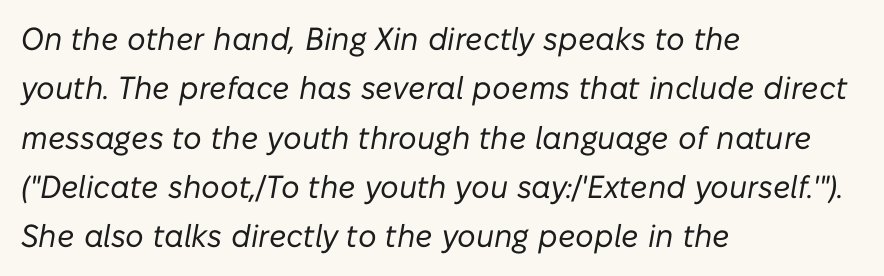
Q: Is the text bold? A: No.
Q: Is the text italic (slanted)? A: Yes, it leans right by about 10 degrees.
Q: Is the text underlined? A: No.
Q: How is the paragraph aligned? A: Left-aligned.
Q: Is the spacing between letters normal or unusually wide? A: Normal.
Q: Is the spacing between lines tight, normal or loose? A: Normal.
Q: Width (condensed, normal, or wide)? A: Normal.
Q: Stroke contrast? A: Low.
Q: x-height? A: Medium.
Q: Monospaced? A: No.
